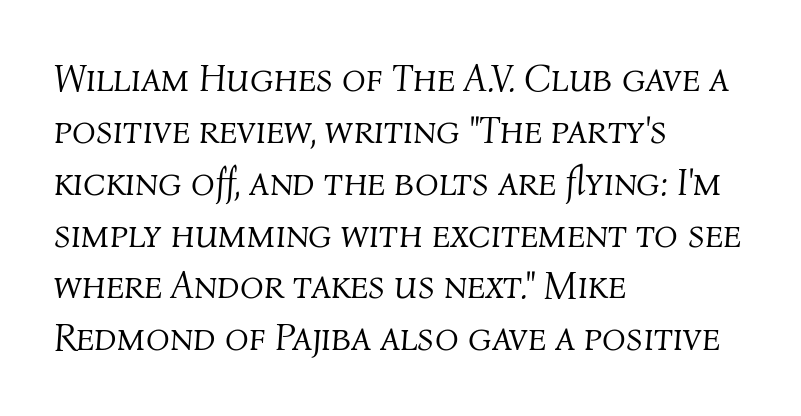
The image shows 39 px light type, italic (leaning right); set left-aligned, normal line spacing (1.33x), normal letter spacing, not underlined; medium stroke contrast and a medium x-height.
